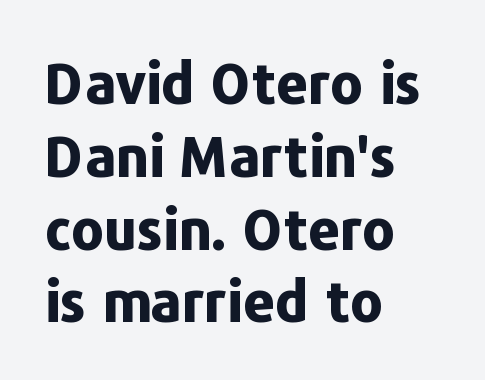
Q: Is the text bold? A: Yes.
Q: Is the text italic (slanted)? A: No, it is upright.
Q: Is the typeface a serif or a sans-serif typeface? A: Sans-serif.
Q: Is the text underlined? A: No.
Q: How is the paragraph aligned? A: Left-aligned.
Q: Is the spacing between letters normal or unusually wide? A: Normal.
Q: Is the spacing between lines tight, normal or loose? A: Normal.
Q: Width (condensed, normal, or wide)? A: Normal.
Q: Stroke contrast? A: Low.
Q: x-height? A: Medium.
Q: Monospaced? A: No.
